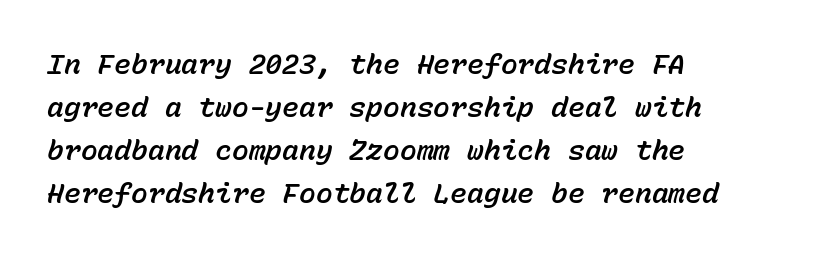
{"italic": "yes", "lean": "right", "slant_degrees": 15, "width": "normal", "stroke_contrast": "low", "x_height": "medium", "monospaced": "yes", "underline": "no", "align": "left", "line_spacing": "normal", "line_spacing_ratio": 1.53, "letter_spacing": "normal", "letter_spacing_em": 0.0, "glyph_px": 28}
